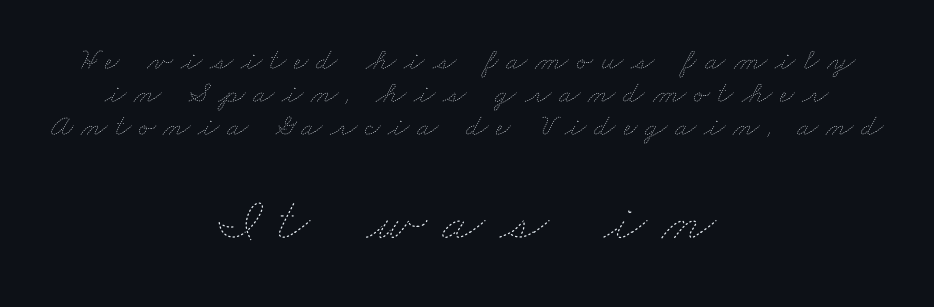
Vertical stems look standard width or narrower in stroke. You could not count columns in this text — the font is proportionally spaced. The space beneath each line is pristine and unruled. Spacing between characters has been opened up far beyond the box default. You get the small type first, then a jump to larger type.
